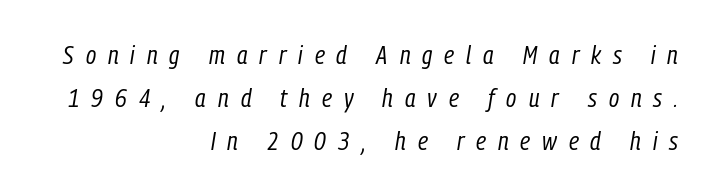
Q: Is the text bold? A: No.
Q: Is the text italic (slanted)? A: Yes, it leans right by about 9 degrees.
Q: Is the text underlined? A: No.
Q: How is the paragraph aligned? A: Right-aligned.
Q: Is the spacing between letters normal or unusually wide? A: Unusually wide.
Q: Is the spacing between lines tight, normal or loose? A: Normal.
